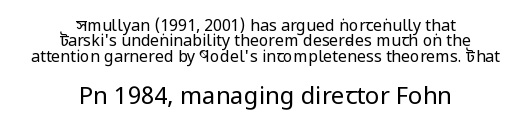
Q: Is the text bold? A: No.
Q: Is the text italic (slanted)? A: No, it is upright.
Q: Is the text underlined? A: No.
Q: How is the paragraph aligned? A: Centered.
Q: Is the spacing between letters normal or unusually wide? A: Normal.
Q: Is the spacing between lines tight, normal or loose? A: Tight.
Q: Which block of text is set in a larger size, the first (top) or the second (bottom)? A: The second (bottom) one.
